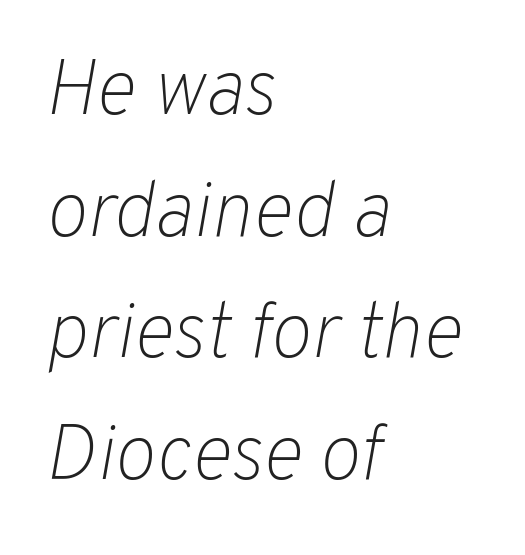
Q: Is the text bold? A: No.
Q: Is the text italic (slanted)? A: Yes, it leans right by about 10 degrees.
Q: Is the text underlined? A: No.
Q: How is the paragraph aligned? A: Left-aligned.
Q: Is the spacing between letters normal or unusually wide? A: Normal.
Q: Is the spacing between lines tight, normal or loose? A: Normal.
Q: Width (condensed, normal, or wide)? A: Normal.
Q: Stroke contrast? A: Low.
Q: x-height? A: Medium.
Q: Monospaced? A: No.
